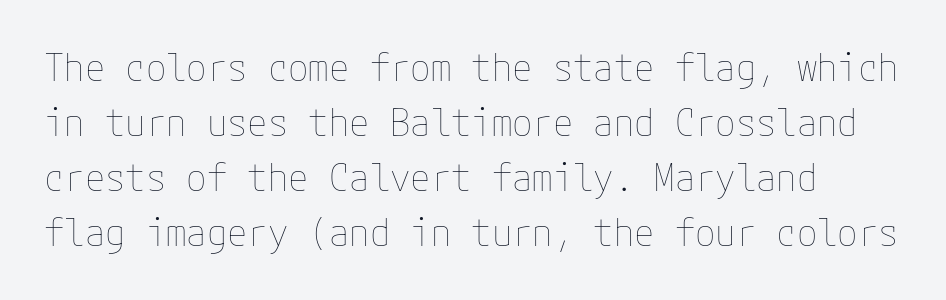
The image shows 37 px thin type, upright; set normal line spacing (1.49x), normal letter spacing, not underlined; low stroke contrast and a medium x-height.
